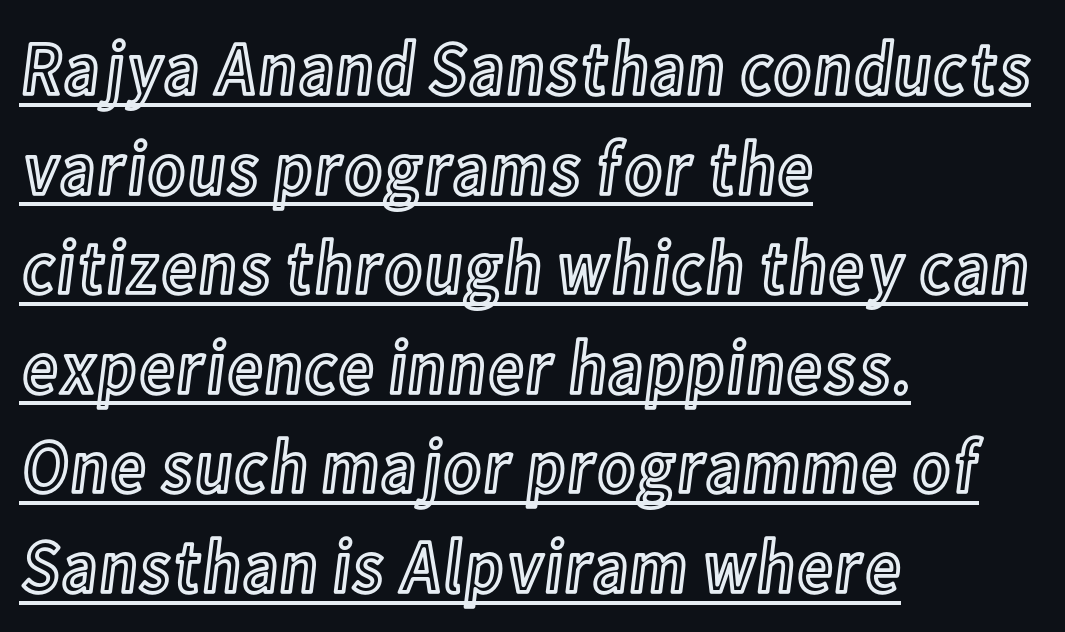
Line beginnings align vertically; line endings do not. A typesetter would call this proportional, since set widths differ per character. Quick note: underline on. This sample uses plain, unmodified letter spacing. Compared with typical paragraphs, the rows here are spaced about the same.
